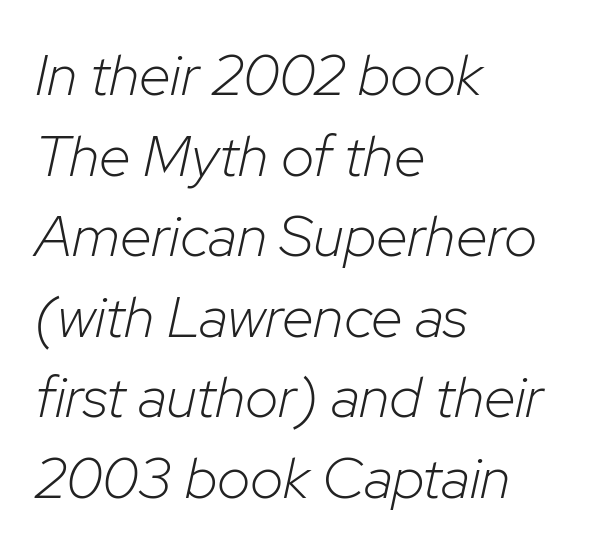
The image shows 58 px light type, italic (leaning right); set left-aligned, normal line spacing (1.39x), normal letter spacing, not underlined; low stroke contrast and a medium x-height.
